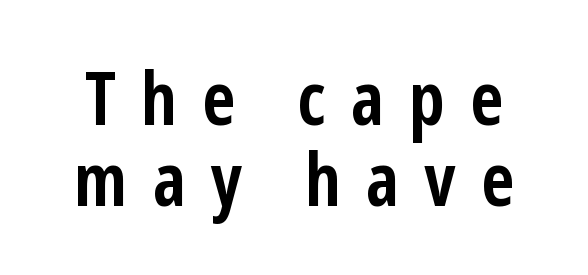
Q: Is the text bold? A: Yes.
Q: Is the text italic (slanted)? A: No, it is upright.
Q: Is the typeface a serif or a sans-serif typeface? A: Sans-serif.
Q: Is the text underlined? A: No.
Q: Is the spacing between letters normal or unusually wide? A: Unusually wide.
Q: Is the spacing between lines tight, normal or loose? A: Tight.
Q: Width (condensed, normal, or wide)? A: Condensed.
Q: Stroke contrast? A: Low.
Q: x-height? A: Medium.
Q: Monospaced? A: No.
